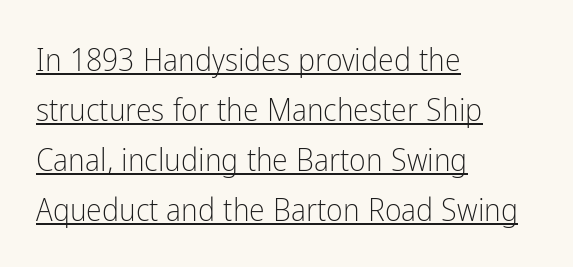
{"serif": "no", "italic": "no", "bold": "no", "weight": "light", "width": "condensed", "stroke_contrast": "low", "x_height": "medium", "monospaced": "no", "underline": "yes", "align": "left", "line_spacing": "normal", "line_spacing_ratio": 1.56, "letter_spacing": "normal", "letter_spacing_em": 0.0, "glyph_px": 32}
